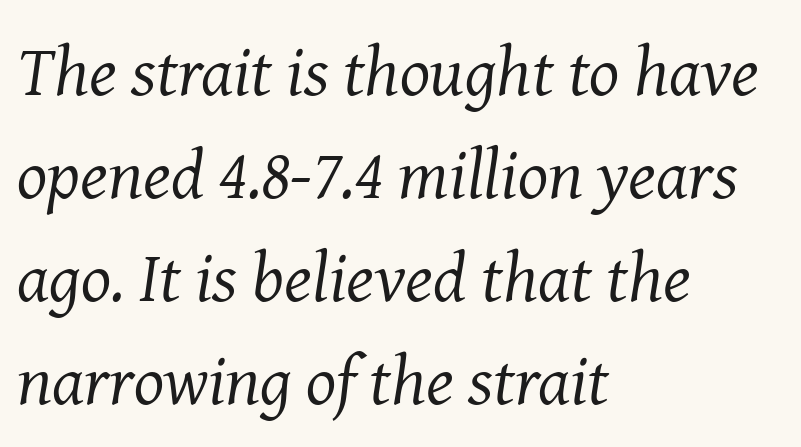
Each line starts at the same left margin while the right side varies. The weight tops out at a normal text grade. Caption: standard tracking, unaltered. Do the characters align in a grid? No, the font is proportional.
